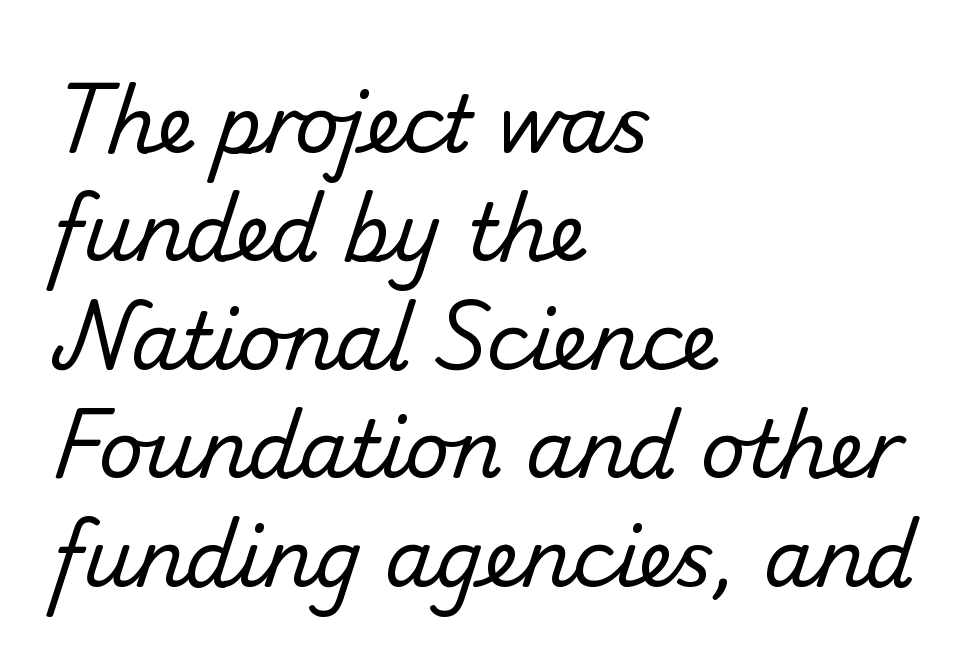
The image shows 78 px regular-weight sans-serif type; set left-aligned, normal line spacing (1.39x), normal letter spacing, not underlined; low stroke contrast and a small x-height.
